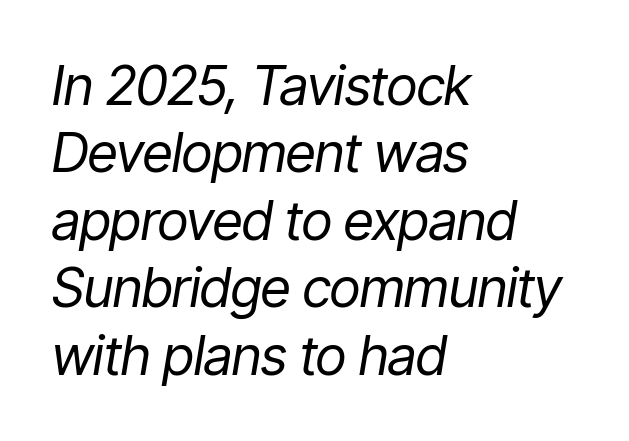
Compared with ordinary roman type, these characters are visibly tilted. The face looks like a standard text weight, possibly lighter. This block has exactly the height ordinary leading produces. Short and long lines alike share a common starting point at left.
